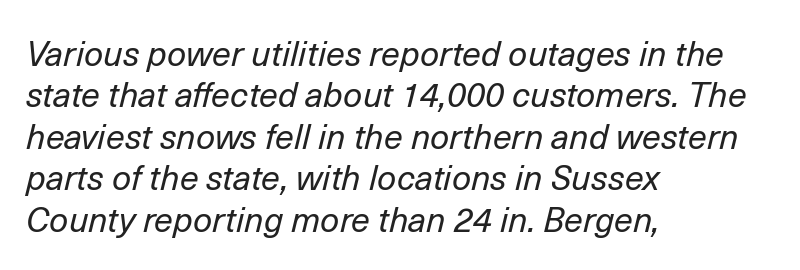
Q: Is the text bold? A: No.
Q: Is the text italic (slanted)? A: Yes, it leans right by about 14 degrees.
Q: Is the text underlined? A: No.
Q: How is the paragraph aligned? A: Left-aligned.
Q: Is the spacing between letters normal or unusually wide? A: Normal.
Q: Width (condensed, normal, or wide)? A: Normal.
Q: Stroke contrast? A: Low.
Q: x-height? A: Medium.
Q: Monospaced? A: No.
